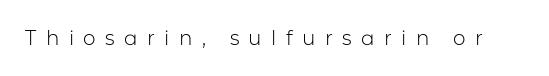
{"italic": "no", "bold": "no", "underline": "no", "letter_spacing": "wide", "letter_spacing_em": 0.47, "glyph_px": 20}
